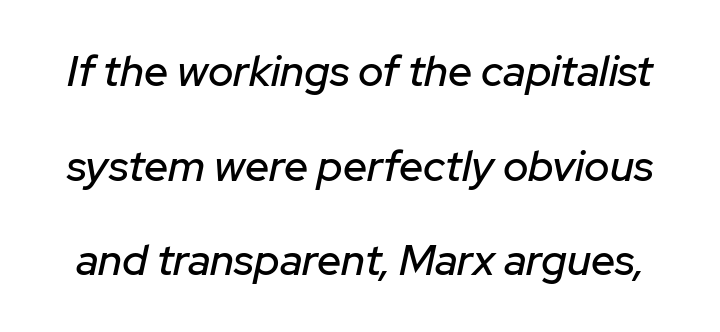
{"italic": "yes", "lean": "right", "slant_degrees": 12, "width": "normal", "stroke_contrast": "low", "x_height": "medium", "monospaced": "no", "underline": "no", "line_spacing": "loose", "line_spacing_ratio": 2.2, "letter_spacing": "normal", "letter_spacing_em": 0.0, "glyph_px": 43}
